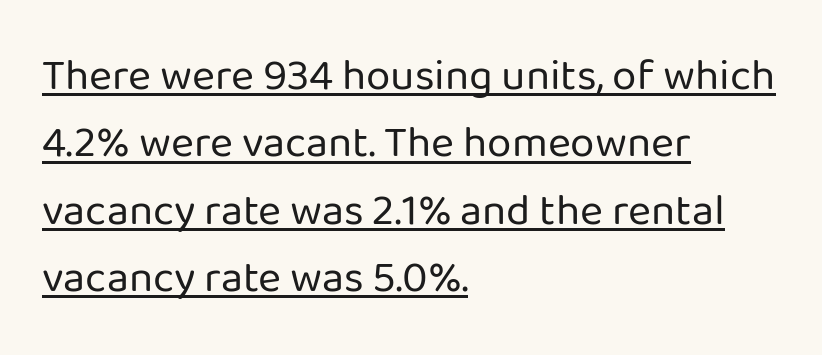
The image shows 44 px regular-weight sans-serif type, upright; set left-aligned, normal line spacing (1.53x), normal letter spacing, underlined; low stroke contrast and a medium x-height.
